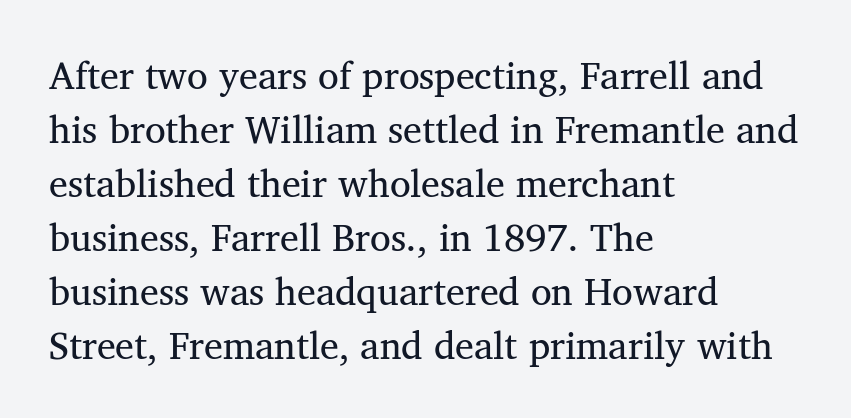
Visually the block forms a straight wall on the left and a jagged coastline on the right. Yep, those are serifs on the letters. Here the designer chose a conventional face with non-uniform glyph widths. Compared with typical paragraphs, the rows here are spaced about the same. The zone under the glyphs is completely vacant. A typesetter would call this zero additional tracking.
